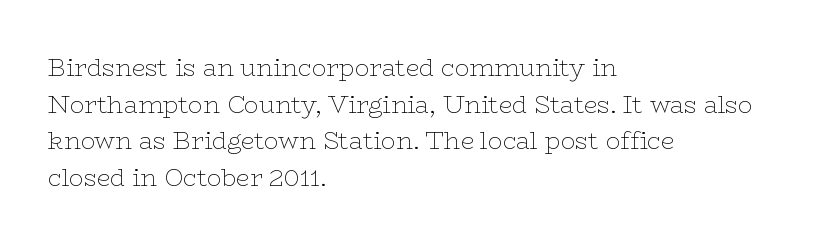
{"italic": "no", "bold": "no", "underline": "no", "align": "left", "line_spacing": "normal", "line_spacing_ratio": 1.53, "letter_spacing": "normal", "letter_spacing_em": 0.0, "glyph_px": 24}
